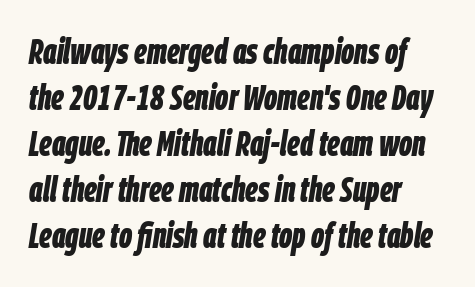
Q: Is the text bold? A: Yes.
Q: Is the text italic (slanted)? A: Yes, it leans right by about 9 degrees.
Q: Is the text underlined? A: No.
Q: How is the paragraph aligned? A: Left-aligned.
Q: Is the spacing between letters normal or unusually wide? A: Normal.
Q: Is the spacing between lines tight, normal or loose? A: Normal.
Q: Width (condensed, normal, or wide)? A: Condensed.
Q: Stroke contrast? A: Low.
Q: x-height? A: Large.
Q: Monospaced? A: No.
